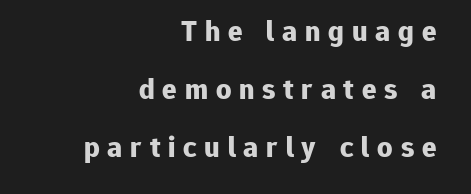
The image shows 30 px bold sans-serif type, upright; set right-aligned, loose line spacing (1.93x), unusually wide letter spacing (+0.26 em), not underlined; low stroke contrast and a medium x-height.
